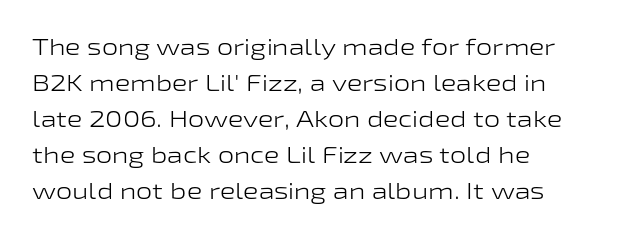
Nothing unusual about the tracking: characters are spaced as the font intends. The typesetter chose a ragged-right arrangement here. Vertical strokes here are truly vertical. In terms of leading, this rendering sits right in the middle.
